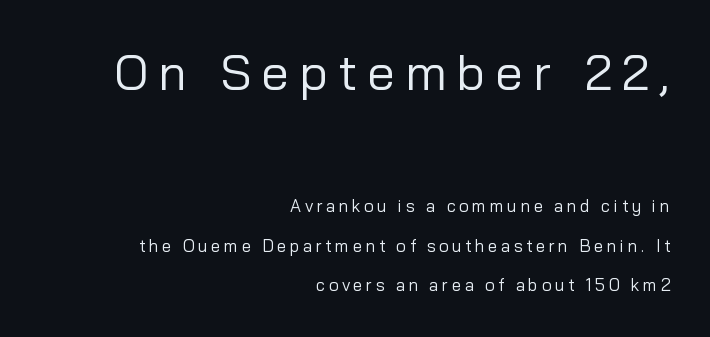
These lines are rendered in a variable-pitch font. Line spacing here is loose. The earlier block is typeset at a bigger size than the later block. Look at the bottom of the vertical strokes: they stop flat, with no serifs.
